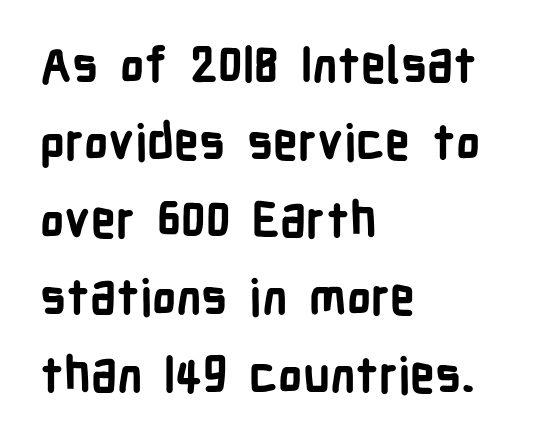
The image shows 49 px bold, condensed sans-serif type, upright; set left-aligned, normal line spacing (1.58x), normal letter spacing, not underlined; low stroke contrast and a medium x-height.
